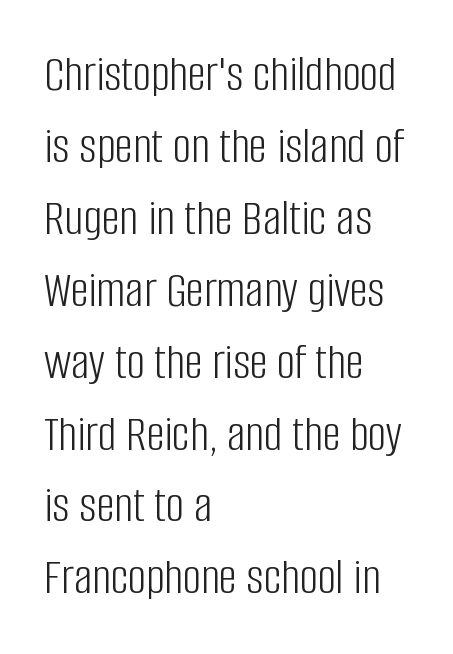
Q: Is the text bold? A: No.
Q: Is the text italic (slanted)? A: No, it is upright.
Q: Is the typeface a serif or a sans-serif typeface? A: Sans-serif.
Q: Is the text underlined? A: No.
Q: How is the paragraph aligned? A: Left-aligned.
Q: Is the spacing between letters normal or unusually wide? A: Normal.
Q: Is the spacing between lines tight, normal or loose? A: Normal.
Q: Width (condensed, normal, or wide)? A: Condensed.
Q: Stroke contrast? A: Low.
Q: x-height? A: Large.
Q: Monospaced? A: No.
